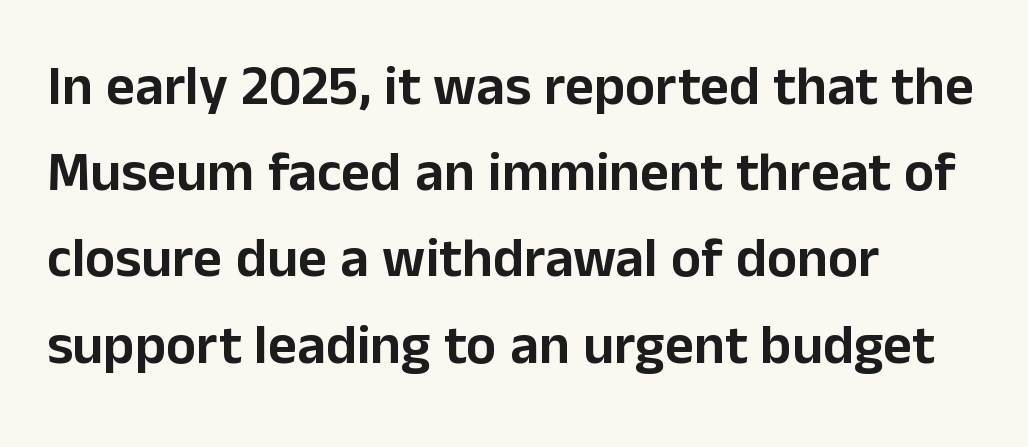
Casual observation: everything's shoved over to the left. The type is set solid horizontally, with unmodified tracking. Looks like regular typesetting: each glyph gets only the width it needs. Compared with typical paragraphs, the rows here are spaced about the same.
